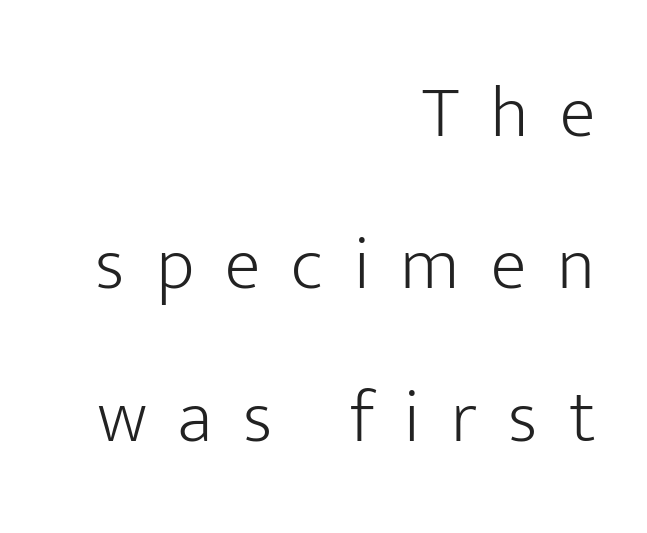
The image shows 74 px light sans-serif type, upright; set right-aligned, loose line spacing (2.06x), unusually wide letter spacing (+0.42 em), not underlined; low stroke contrast and a medium x-height.
